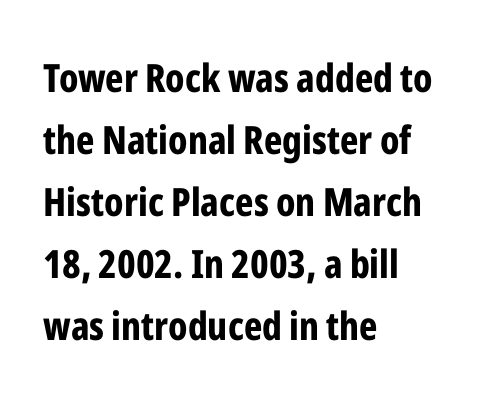
The compositor pushed each line to the left boundary. Clear beneath every line of the passage. Regarding leading, the lines here are spaced in the standard way. The glyphs in this specimen are sans serif. Strokes here are thick enough to call this a true bold.
